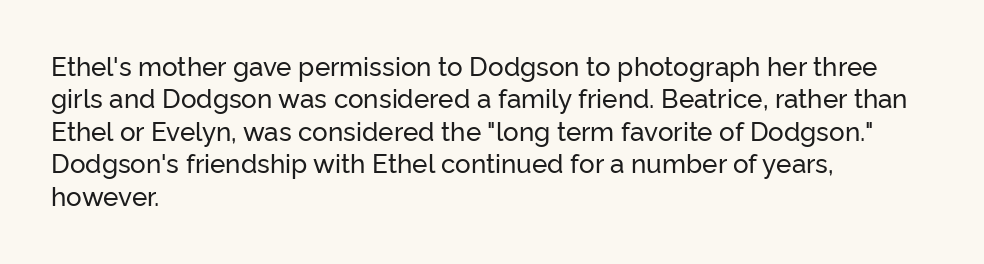
The image shows 26 px text type, upright; set left-aligned, normal line spacing (1.25x), normal letter spacing, not underlined.
